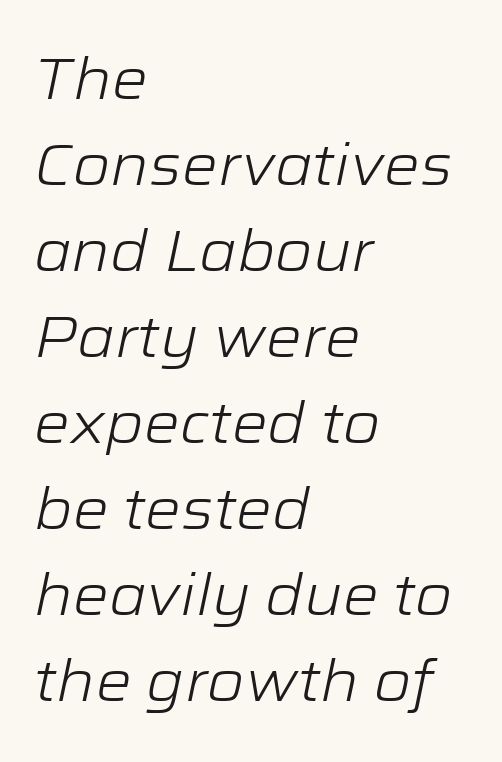
The image shows 57 px light, wide type, italic (leaning right); set left-aligned, normal line spacing (1.51x), normal letter spacing, not underlined; low stroke contrast and a medium x-height.
